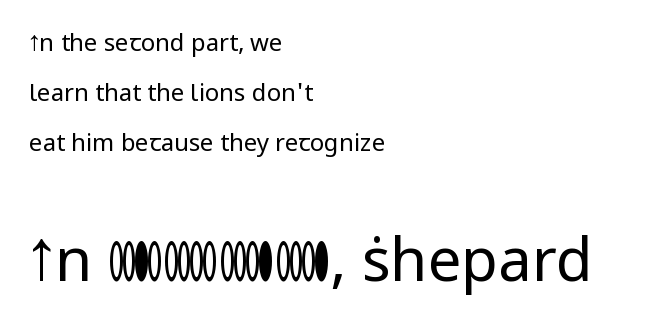
No extra ink here — the face is not bold. Underline: absent. Nothing sits at the stroke ends, so this counts as sans-serif. Ascenders rise straight up at ninety degrees. Whoever set this made the second block the dominant, larger element.
